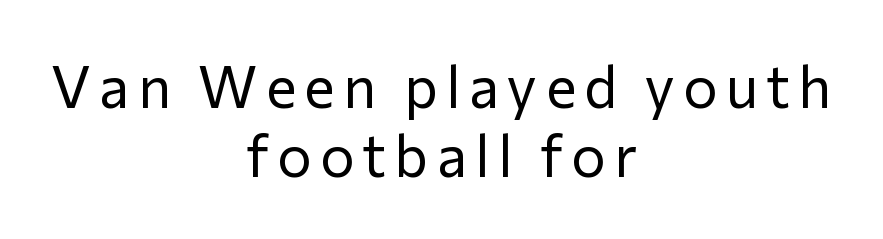
Italic? Not at all — the glyphs are vertical. Nothing heavy about these letters — not bold at all. The gap between lines stays unmarked. The face used here is proportionally spaced, like ordinary book or web type. Examine the stroke ends and you'll find no serifs.
